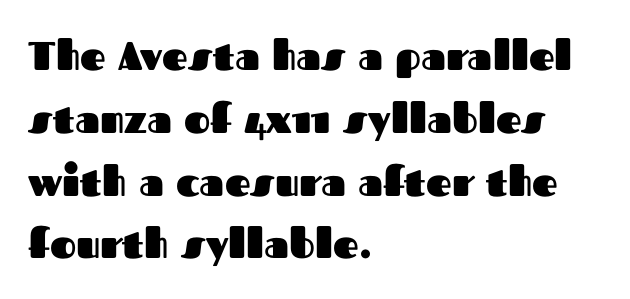
{"serif": "no", "italic": "no", "bold": "yes", "weight": "heavy", "width": "normal", "stroke_contrast": "medium", "x_height": "medium", "monospaced": "no", "underline": "no", "align": "left", "line_spacing": "normal", "line_spacing_ratio": 1.57, "letter_spacing": "normal", "letter_spacing_em": 0.0, "glyph_px": 40}
